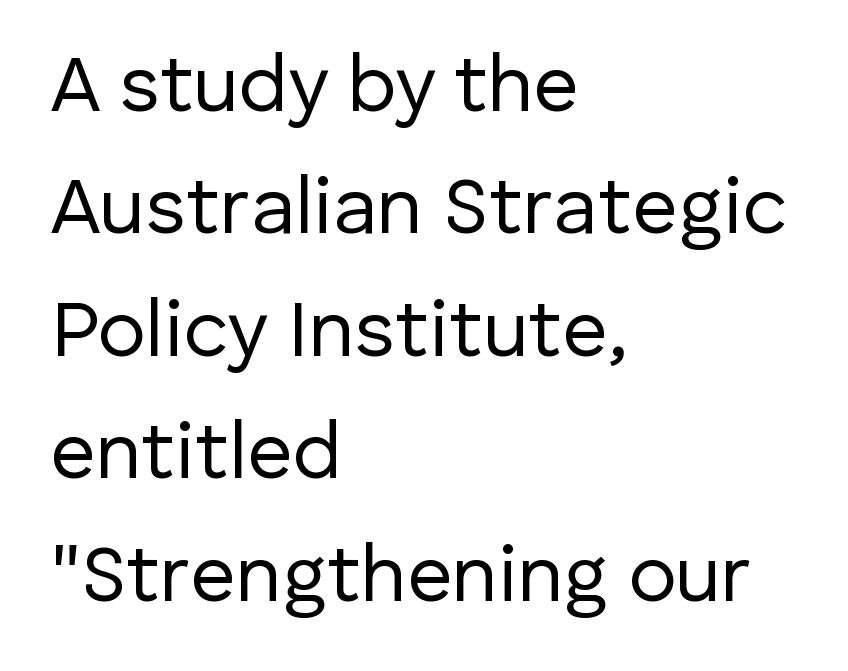
{"serif": "no", "italic": "no", "bold": "no", "weight": "regular", "width": "normal", "stroke_contrast": "low", "x_height": "medium", "monospaced": "no", "underline": "no", "align": "left", "line_spacing": "normal", "line_spacing_ratio": 1.53, "letter_spacing": "normal", "letter_spacing_em": 0.0, "glyph_px": 80}
